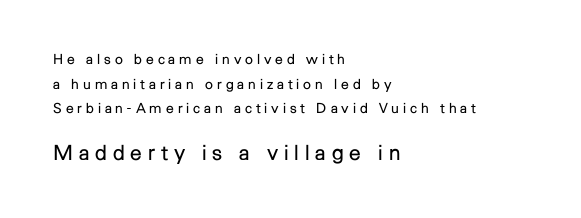
{"italic": "no", "bold": "no", "underline": "no", "align": "left", "line_spacing_ratio": 1.76, "letter_spacing": "wide", "letter_spacing_em": 0.28, "larger_block": "second", "size_ratio": 1.5, "glyph_px": 21}
